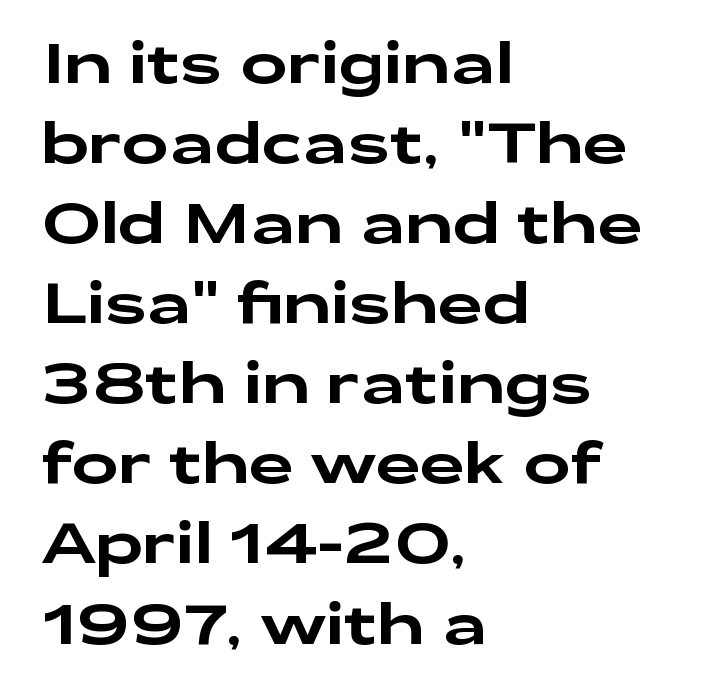
{"serif": "no", "italic": "no", "width": "wide", "stroke_contrast": "low", "x_height": "medium", "monospaced": "no", "underline": "no", "align": "left", "line_spacing": "normal", "line_spacing_ratio": 1.43, "letter_spacing": "normal", "letter_spacing_em": 0.0, "glyph_px": 56}
